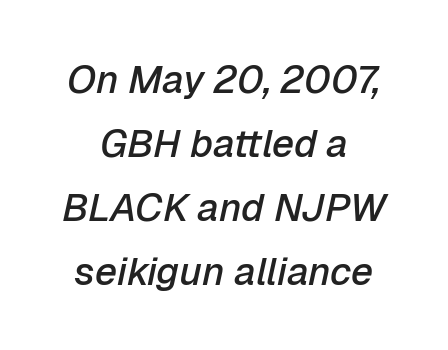
Q: Is the text bold? A: Semi-bold.
Q: Is the text italic (slanted)? A: Yes, it leans right by about 12 degrees.
Q: Is the text underlined? A: No.
Q: How is the paragraph aligned? A: Centered.
Q: Is the spacing between letters normal or unusually wide? A: Normal.
Q: Is the spacing between lines tight, normal or loose? A: Normal.
Q: Width (condensed, normal, or wide)? A: Normal.
Q: Stroke contrast? A: Low.
Q: x-height? A: Medium.
Q: Monospaced? A: No.
